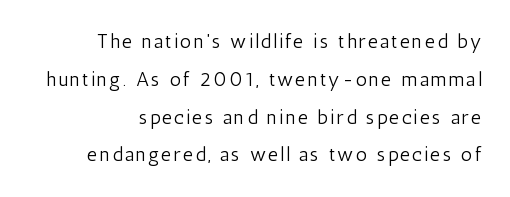
{"italic": "no", "bold": "no", "underline": "no", "line_spacing_ratio": 1.89, "glyph_px": 20}
